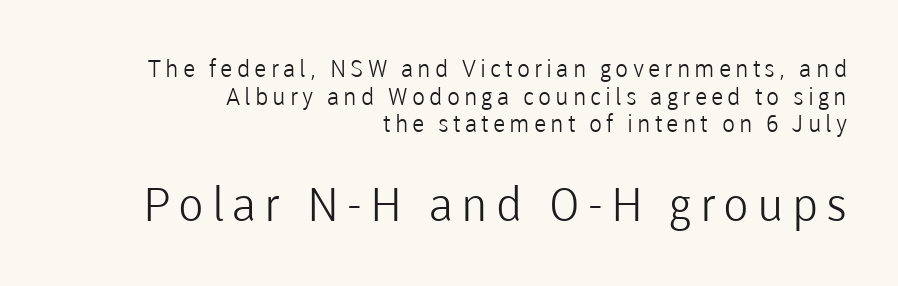
The image shows 47 px light sans-serif type, upright; set right-aligned, tight line spacing (1.15x), not underlined; the second (bottom) block is 1.96x larger; low stroke contrast and a medium x-height.
